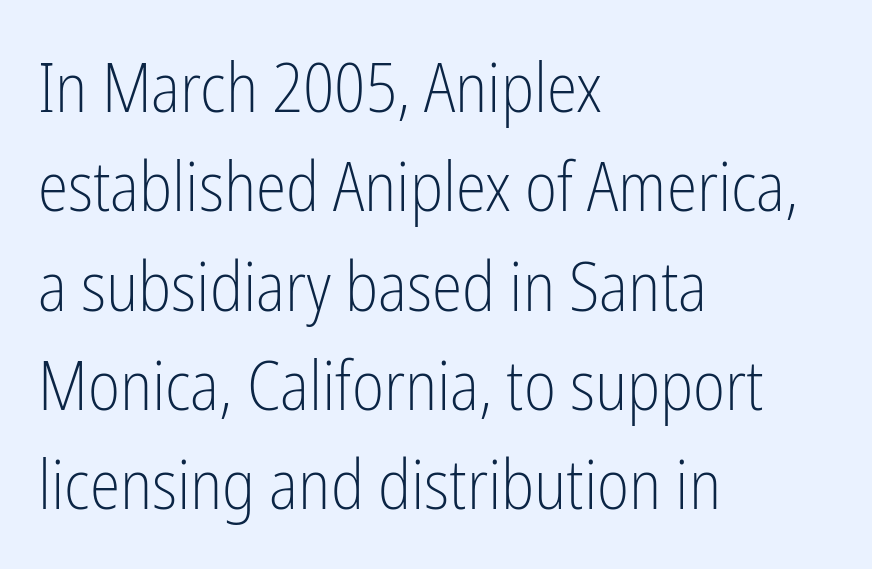
Summary of weight: not heavy and not bold. Regarding leading, the lines here are spaced in the standard way. No word sits above an underline. The type sits square on the baseline with zero lean. This sample has the flowing, uneven cadence of proportional lettering.
